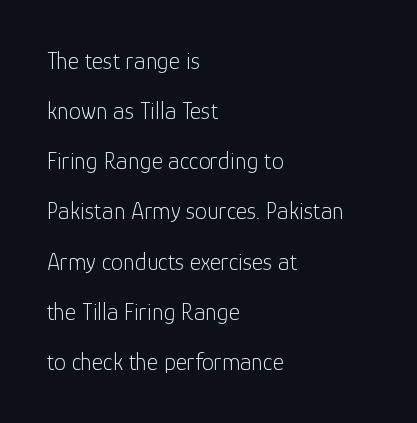
In terms of leading, this rendering errs on the spacious side. Unlike italic type, these characters show no tilt at all. Descenders are the only things crossing below the line. The horizontal fit of the characters is conventional and even. Unbolded letterforms with no extra heft. These lines stack with their left ends in a neat column.
